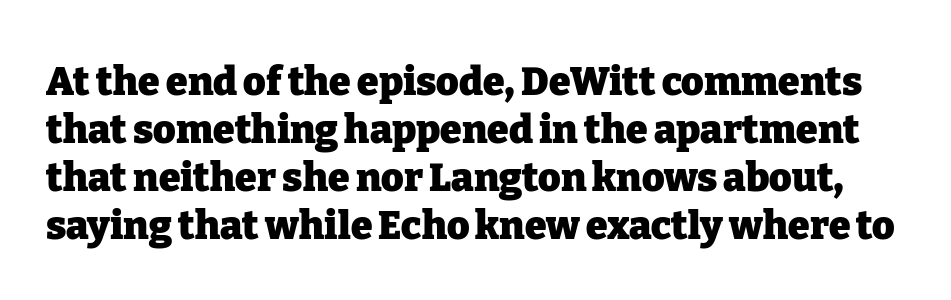
The font's upright variant was chosen for this text. The type family on display is of the serif kind. These lines carry a lot of weight — the face is fully bold. Caption: standard tracking, unaltered.
